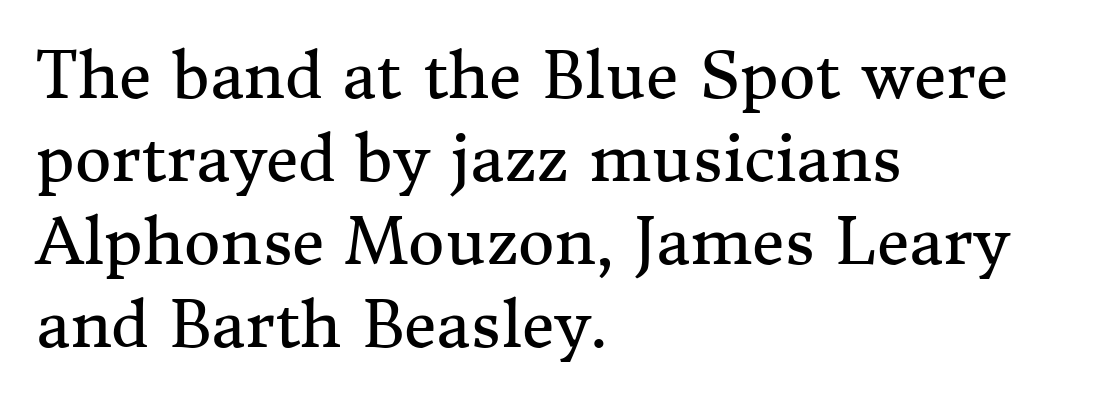
The image shows 63 px regular-weight serif type, upright; set left-aligned, normal line spacing (1.32x), normal letter spacing, not underlined; medium stroke contrast and a medium x-height.
